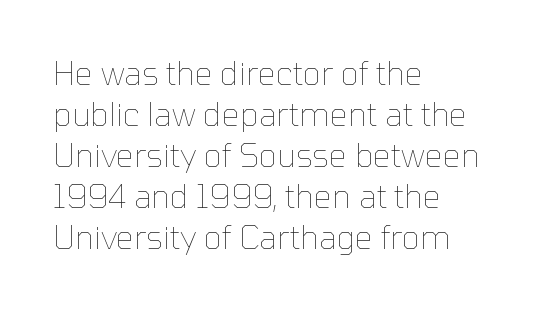
Q: Is the text bold? A: No.
Q: Is the text italic (slanted)? A: No, it is upright.
Q: Is the text underlined? A: No.
Q: How is the paragraph aligned? A: Left-aligned.
Q: Is the spacing between letters normal or unusually wide? A: Normal.
Q: Is the spacing between lines tight, normal or loose? A: Normal.
Q: Width (condensed, normal, or wide)? A: Normal.
Q: Stroke contrast? A: Low.
Q: x-height? A: Medium.
Q: Monospaced? A: No.
